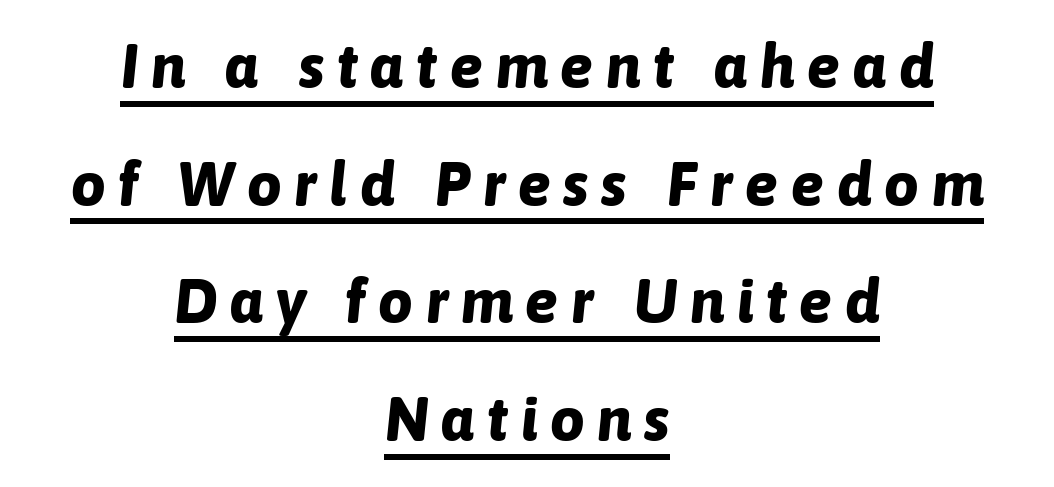
Q: Is the text bold? A: Yes.
Q: Is the text italic (slanted)? A: Yes, it leans right by about 6 degrees.
Q: Is the text underlined? A: Yes.
Q: How is the paragraph aligned? A: Centered.
Q: Is the spacing between letters normal or unusually wide? A: Unusually wide.
Q: Is the spacing between lines tight, normal or loose? A: Loose.
Q: Width (condensed, normal, or wide)? A: Normal.
Q: Stroke contrast? A: Low.
Q: x-height? A: Medium.
Q: Monospaced? A: No.
